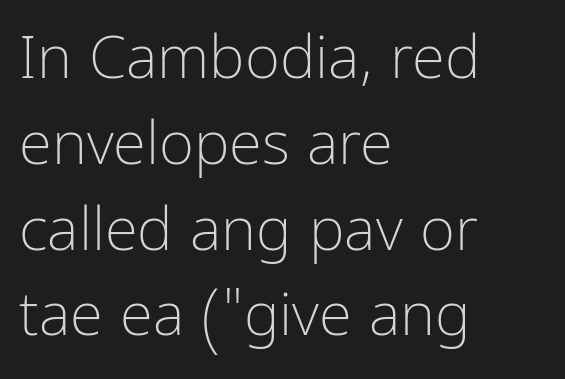
Q: Is the text bold? A: No.
Q: Is the text italic (slanted)? A: No, it is upright.
Q: Is the typeface a serif or a sans-serif typeface? A: Sans-serif.
Q: Is the text underlined? A: No.
Q: How is the paragraph aligned? A: Left-aligned.
Q: Is the spacing between letters normal or unusually wide? A: Normal.
Q: Is the spacing between lines tight, normal or loose? A: Normal.
Q: Width (condensed, normal, or wide)? A: Condensed.
Q: Stroke contrast? A: Low.
Q: x-height? A: Medium.
Q: Monospaced? A: No.
